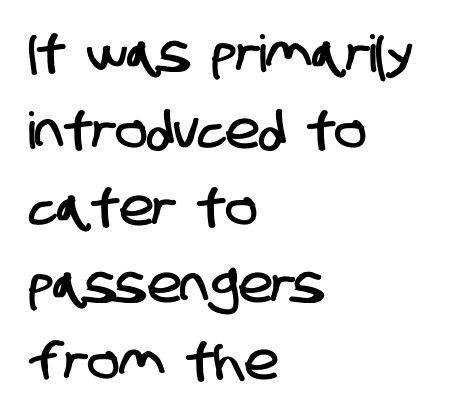
Q: Is the typeface a serif or a sans-serif typeface? A: Sans-serif.
Q: Is the text underlined? A: No.
Q: How is the paragraph aligned? A: Left-aligned.
Q: Is the spacing between letters normal or unusually wide? A: Normal.
Q: Is the spacing between lines tight, normal or loose? A: Normal.
Q: Width (condensed, normal, or wide)? A: Condensed.
Q: Stroke contrast? A: Low.
Q: x-height? A: Large.
Q: Monospaced? A: No.
